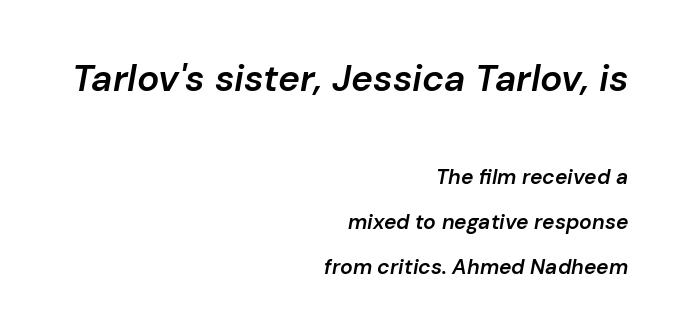
This layout puts the oversized block above and the modest block below. Stroke thickness is moderately raised; the sample reads as semibold. The passage shown leans; its letterforms are oblique. Loosely led — the rows are spread out. In terms of letterspacing, this is plain default setting.
